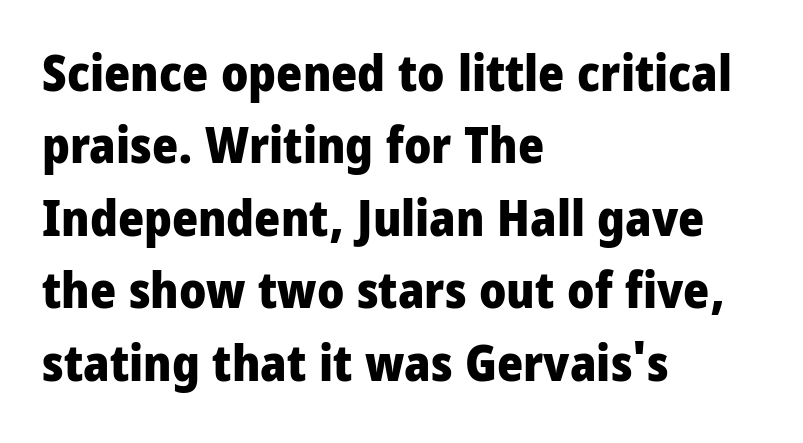
The zone under the glyphs is completely vacant. The tracking reads as untouched default to a designer's eye. Set as a true bold cut, around the 700 mark. The designer went with a sans here, leaving each stem footless.
